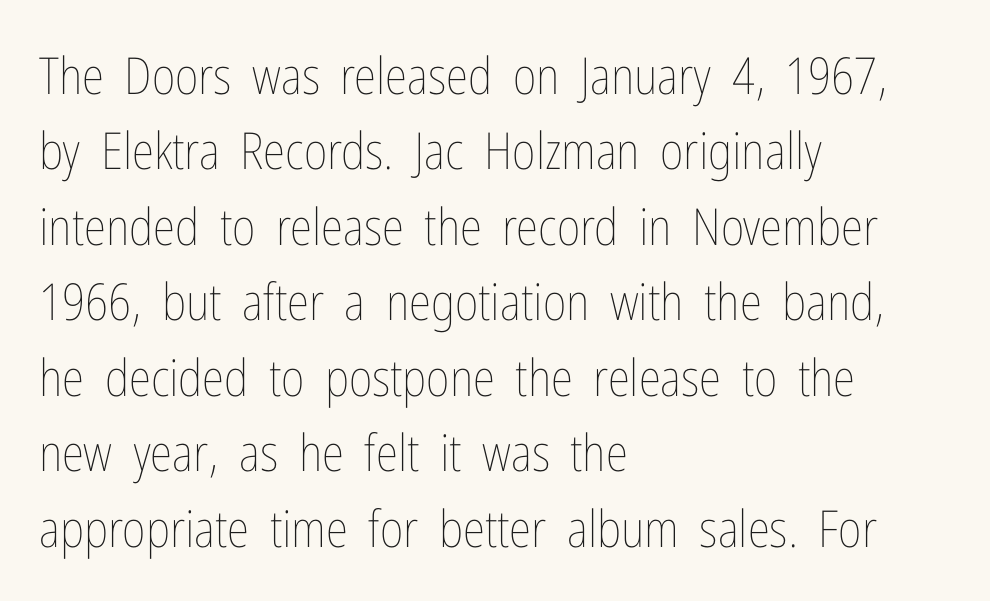
{"italic": "no", "bold": "no", "weight": "thin", "width": "condensed", "stroke_contrast": "low", "x_height": "medium", "monospaced": "no", "underline": "no", "align": "left", "line_spacing": "normal", "line_spacing_ratio": 1.48, "letter_spacing": "normal", "letter_spacing_em": 0.0, "glyph_px": 51}
